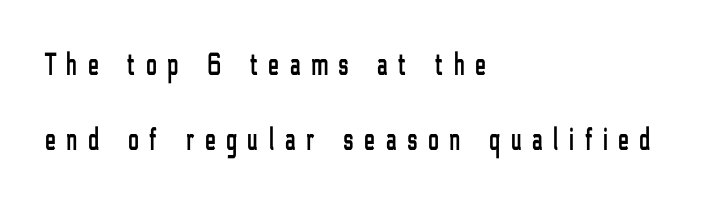
The image shows 32 px condensed sans-serif type, upright; set left-aligned, loose line spacing (2.34x), unusually wide letter spacing (+0.34 em), not underlined; low stroke contrast and a medium x-height.
